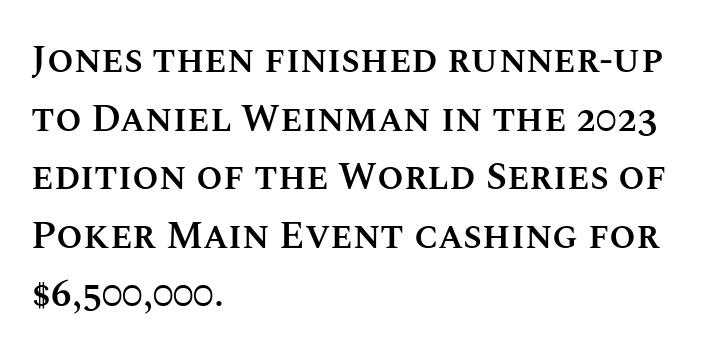
The image shows 38 px semibold type, upright; set left-aligned, normal line spacing (1.54x), normal letter spacing, not underlined; medium stroke contrast and a large x-height.
